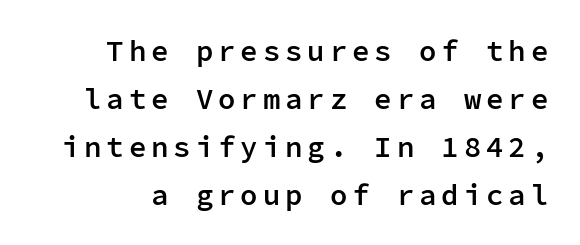
{"serif": "no", "italic": "no", "bold": "semi", "weight": "semibold", "width": "normal", "stroke_contrast": "low", "x_height": "medium", "monospaced": "yes", "underline": "no", "line_spacing": "normal", "line_spacing_ratio": 1.65, "glyph_px": 29}
